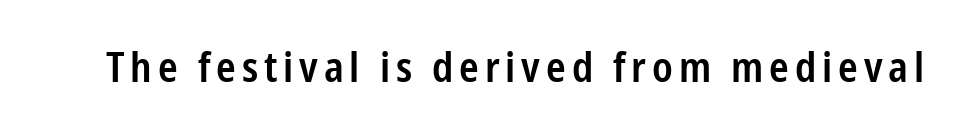
{"serif": "no", "italic": "no", "bold": "semi", "weight": "semibold", "width": "condensed", "stroke_contrast": "low", "x_height": "medium", "monospaced": "no", "underline": "no", "glyph_px": 42}
